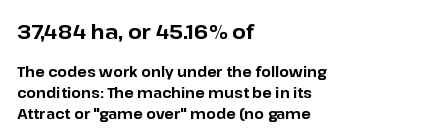
The image shows 20 px bold type, upright; set left-aligned, normal line spacing (1.47x), normal letter spacing, not underlined; the first (top) block is 1.43x larger.
